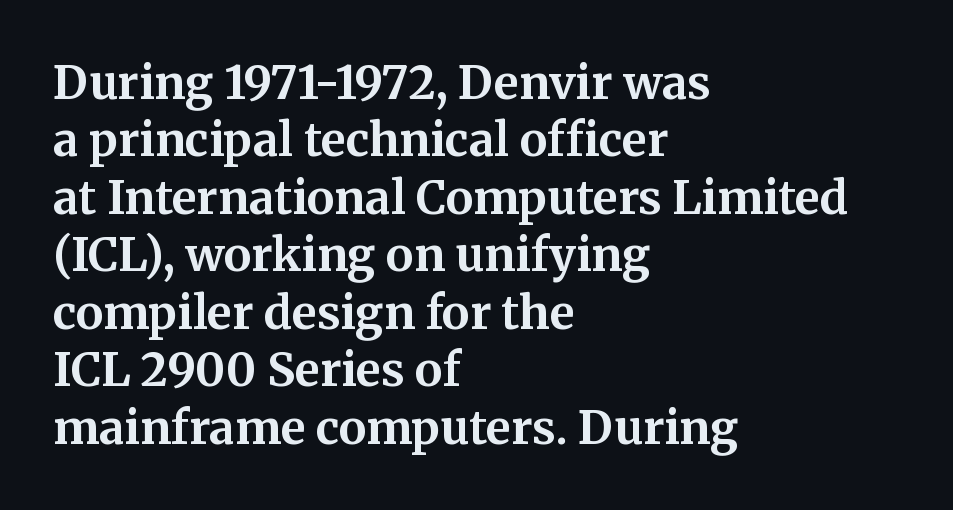
The image shows 46 px bold serif type, upright; set left-aligned, normal line spacing (1.25x), normal letter spacing, not underlined; medium stroke contrast and a medium x-height.
